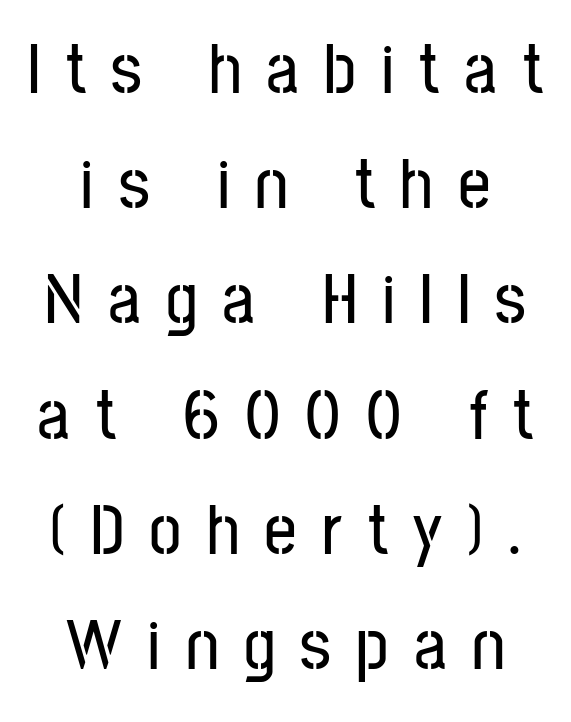
In terms of leading, this rendering sits right in the middle. Every stem runs plumb, perpendicular to the baseline. Is the block centered? Yes — each line is placed symmetrically about the middle. Each word looks stretched out because of the extra space between its letters. What kind of face is this? One without serifs — a sans. Quick note: underline off.
